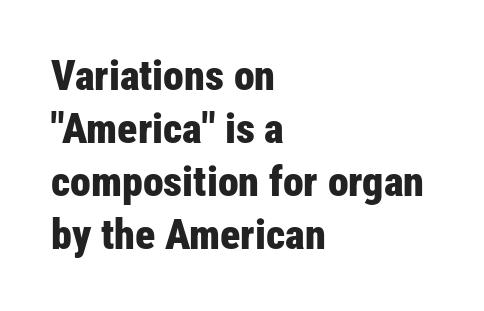
Q: Is the text bold? A: Yes.
Q: Is the text italic (slanted)? A: No, it is upright.
Q: Is the typeface a serif or a sans-serif typeface? A: Sans-serif.
Q: Is the text underlined? A: No.
Q: How is the paragraph aligned? A: Left-aligned.
Q: Is the spacing between letters normal or unusually wide? A: Normal.
Q: Is the spacing between lines tight, normal or loose? A: Normal.
Q: Width (condensed, normal, or wide)? A: Condensed.
Q: Stroke contrast? A: Low.
Q: x-height? A: Medium.
Q: Monospaced? A: No.
